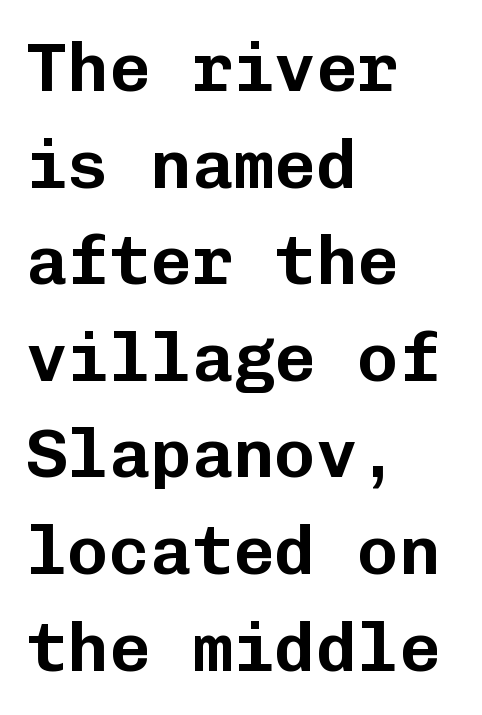
{"serif": "no", "italic": "no", "width": "normal", "stroke_contrast": "low", "x_height": "medium", "monospaced": "yes", "underline": "no", "align": "left", "line_spacing": "normal", "line_spacing_ratio": 1.4, "letter_spacing": "normal", "letter_spacing_em": 0.0, "glyph_px": 69}
